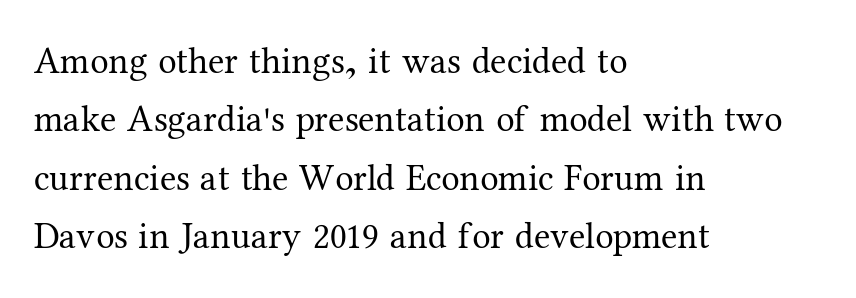
Q: Is the text bold? A: No.
Q: Is the text italic (slanted)? A: No, it is upright.
Q: Is the typeface a serif or a sans-serif typeface? A: Serif.
Q: Is the text underlined? A: No.
Q: How is the paragraph aligned? A: Left-aligned.
Q: Is the spacing between letters normal or unusually wide? A: Normal.
Q: Is the spacing between lines tight, normal or loose? A: Normal.
Q: Width (condensed, normal, or wide)? A: Normal.
Q: Stroke contrast? A: Medium.
Q: x-height? A: Medium.
Q: Monospaced? A: No.
